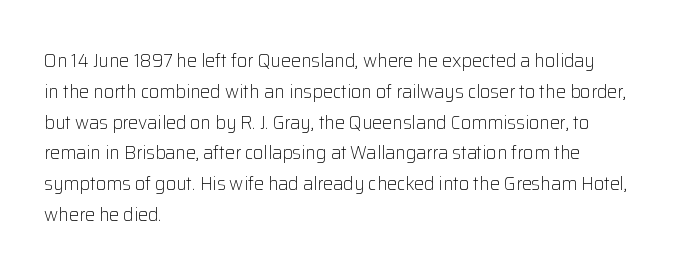
{"italic": "no", "bold": "no", "underline": "no", "align": "left", "line_spacing": "normal", "line_spacing_ratio": 1.54, "letter_spacing": "normal", "letter_spacing_em": 0.0, "glyph_px": 20}
